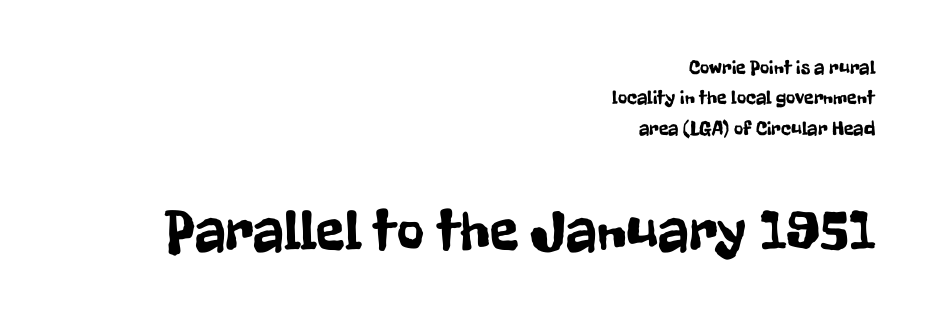
Q: Is the text italic (slanted)? A: No, it is upright.
Q: Is the typeface a serif or a sans-serif typeface? A: Sans-serif.
Q: Is the text underlined? A: No.
Q: How is the paragraph aligned? A: Right-aligned.
Q: Is the spacing between letters normal or unusually wide? A: Normal.
Q: Is the spacing between lines tight, normal or loose? A: Normal.
Q: Which block of text is set in a larger size, the first (top) or the second (bottom)? A: The second (bottom) one.
Q: Width (condensed, normal, or wide)? A: Condensed.
Q: Stroke contrast? A: Low.
Q: x-height? A: Medium.
Q: Monospaced? A: No.
